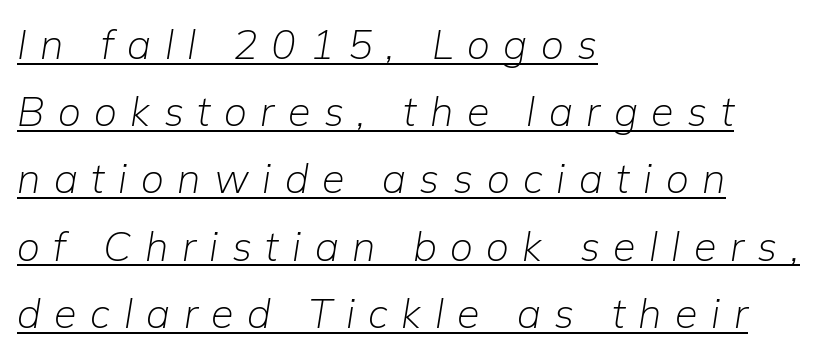
{"italic": "yes", "lean": "right", "slant_degrees": 9, "bold": "no", "weight": "light", "width": "normal", "stroke_contrast": "low", "x_height": "medium", "monospaced": "no", "underline": "yes", "align": "left", "line_spacing": "normal", "line_spacing_ratio": 1.64, "letter_spacing": "wide", "letter_spacing_em": 0.33, "glyph_px": 41}
